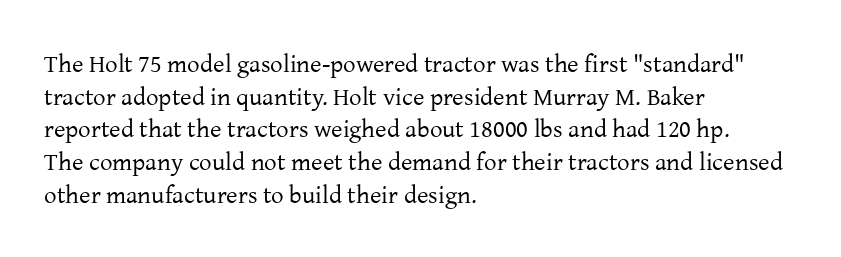
The image shows 25 px text type, upright; set left-aligned, normal line spacing (1.31x), normal letter spacing, not underlined.
